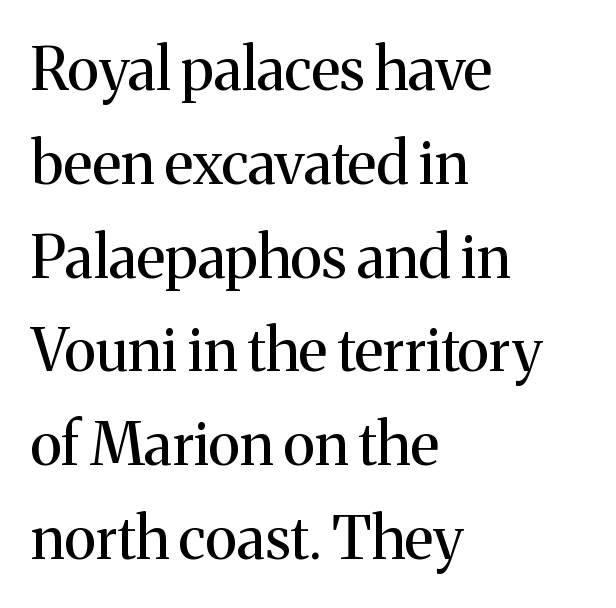
Q: Is the text bold? A: No.
Q: Is the text italic (slanted)? A: No, it is upright.
Q: Is the typeface a serif or a sans-serif typeface? A: Serif.
Q: Is the text underlined? A: No.
Q: How is the paragraph aligned? A: Left-aligned.
Q: Is the spacing between letters normal or unusually wide? A: Normal.
Q: Is the spacing between lines tight, normal or loose? A: Normal.
Q: Width (condensed, normal, or wide)? A: Normal.
Q: Stroke contrast? A: Medium.
Q: x-height? A: Medium.
Q: Monospaced? A: No.
